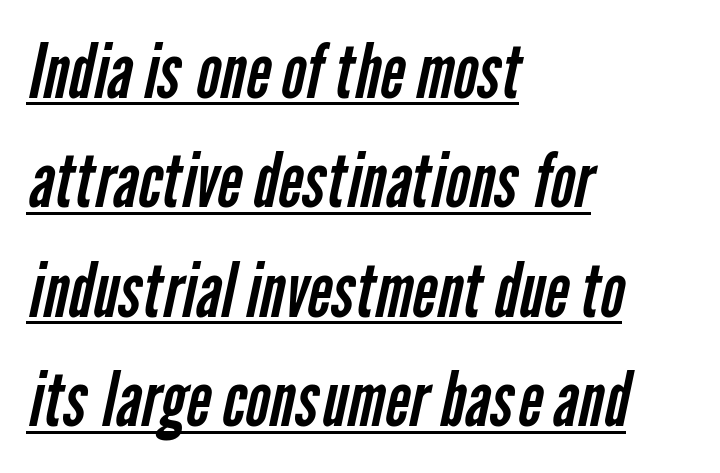
{"serif": "no", "bold": "no", "weight": "regular", "width": "condensed", "stroke_contrast": "low", "x_height": "medium", "monospaced": "no", "underline": "yes", "align": "left", "line_spacing": "normal", "line_spacing_ratio": 1.46, "letter_spacing": "normal", "letter_spacing_em": 0.0, "glyph_px": 75}
